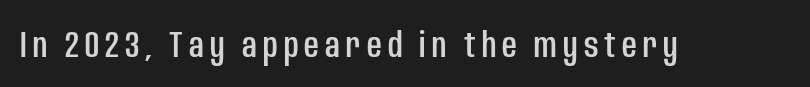
{"serif": "no", "italic": "no", "width": "condensed", "stroke_contrast": "low", "x_height": "large", "monospaced": "no", "underline": "no", "glyph_px": 36}
